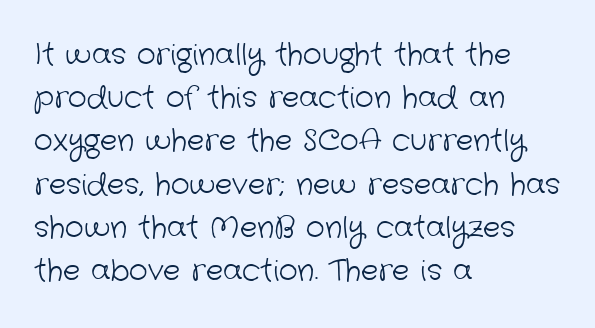
Look at the bottom of the vertical strokes: they stop flat, with no serifs. All the whitespace from short lines collects on the right. Short note: letters normally spaced. Honestly, the row spacing looks completely unremarkable. A clean baseline with only descenders dipping below it. The letters advance in unequal steps, a hallmark of proportional type.
